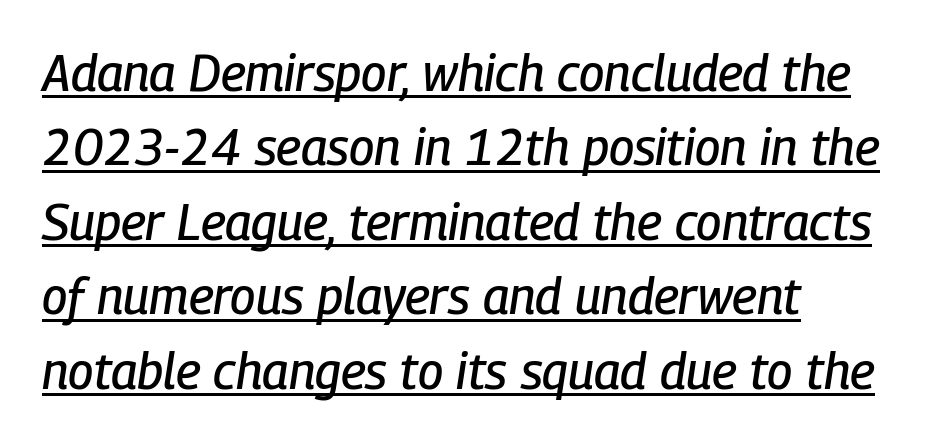
{"italic": "yes", "lean": "right", "slant_degrees": 9, "width": "condensed", "stroke_contrast": "low", "x_height": "medium", "monospaced": "no", "underline": "yes", "align": "left", "line_spacing": "normal", "line_spacing_ratio": 1.49, "letter_spacing": "normal", "letter_spacing_em": 0.0, "glyph_px": 50}
